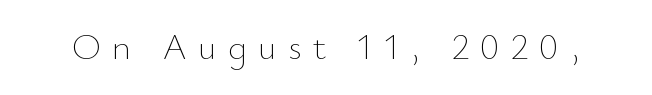
These lines have a slow, spaced-out rhythm from letter to letter. Compared with a typical body face, this is equally light or lighter still. The type sits square on the baseline with zero lean. A clean baseline with only descenders dipping below it. Note the varied advance widths — an 'i' is clearly narrower than an 'm'.
